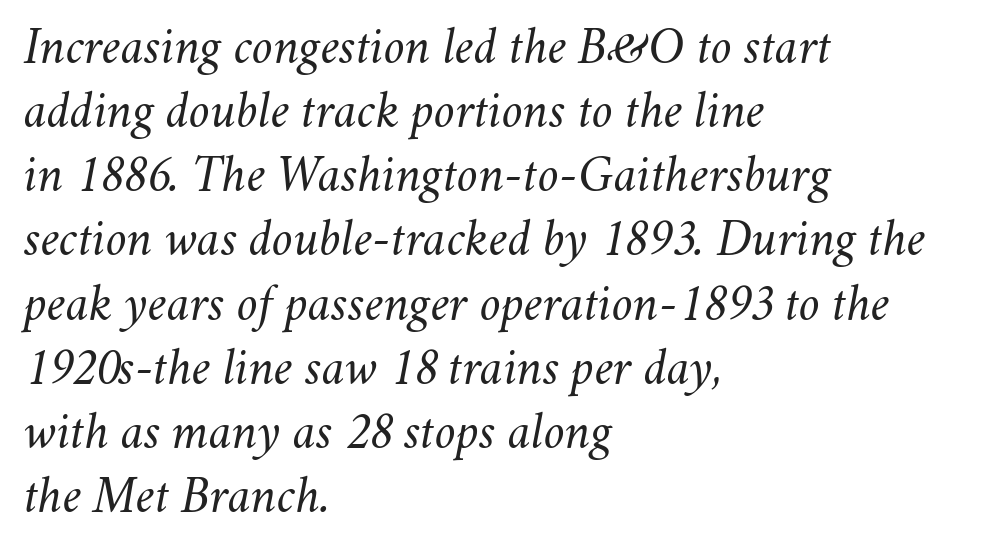
{"italic": "yes", "lean": "right", "slant_degrees": 11, "bold": "no", "weight": "light", "width": "normal", "stroke_contrast": "medium", "x_height": "small", "monospaced": "no", "underline": "no", "align": "left", "line_spacing_ratio": 1.21, "letter_spacing": "normal", "letter_spacing_em": 0.0, "glyph_px": 53}
